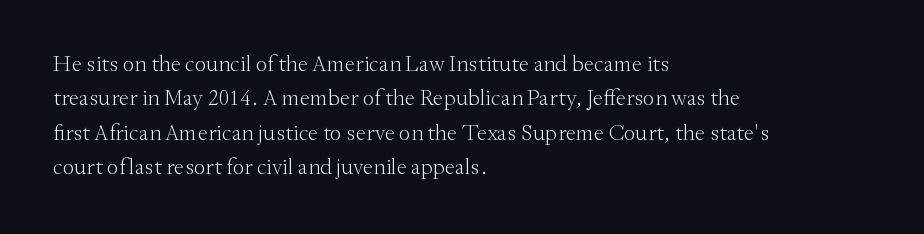
The image shows 23 px text type, upright; set left-aligned, normal line spacing (1.5x), normal letter spacing, not underlined.
